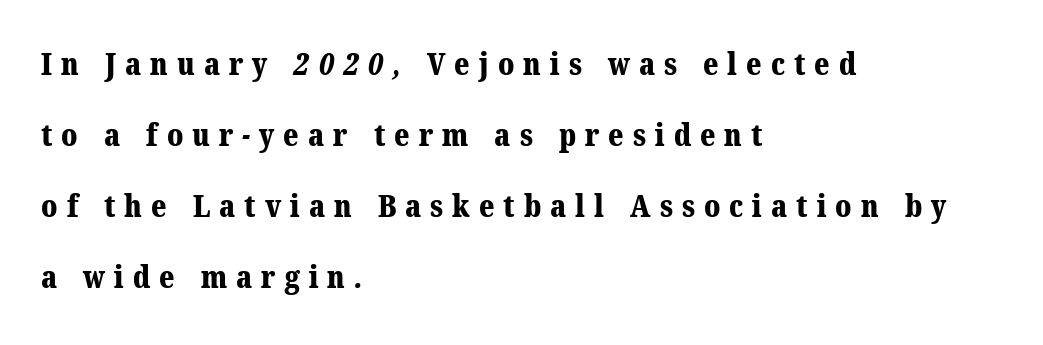
The image shows 31 px bold serif type; set left-aligned, loose line spacing (2.29x), unusually wide letter spacing (+0.29 em), not underlined; medium stroke contrast and a medium x-height.
